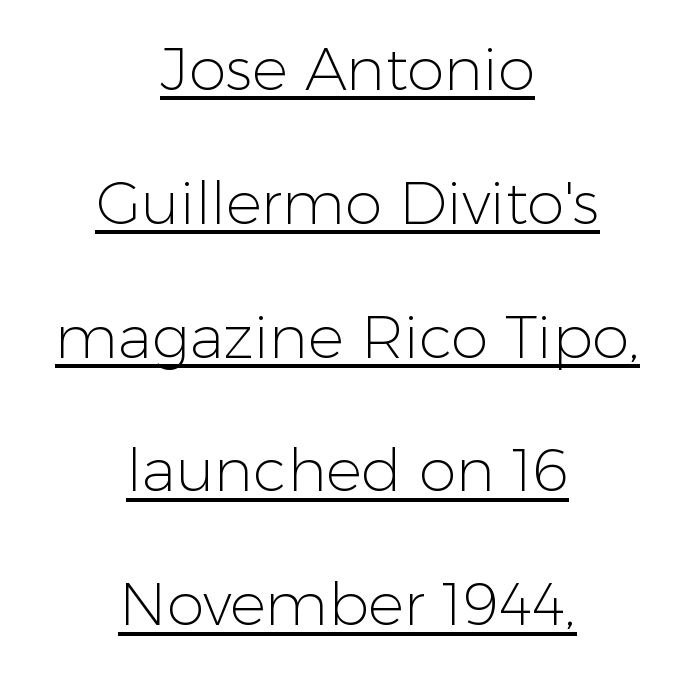
Is this a sans? Yes — the strokes have no serifs. Here the designer chose a conventional face with non-uniform glyph widths. Notice the wide empty band between every row — that's loose leading. Teacher's note: observe the equal gaps on both sides — that is centered alignment. The passage shown has conventional tracking throughout.
